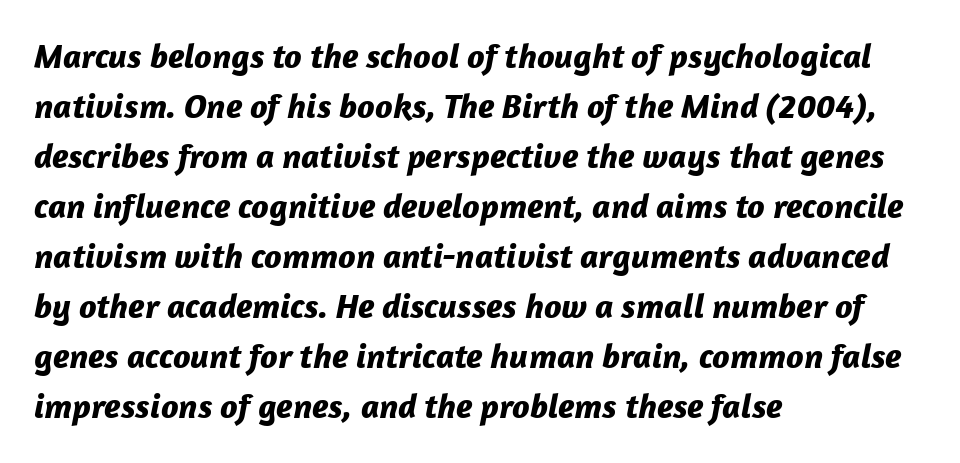
Q: Is the text bold? A: Yes.
Q: Is the text italic (slanted)? A: Yes, it leans right by about 12 degrees.
Q: Is the text underlined? A: No.
Q: How is the paragraph aligned? A: Left-aligned.
Q: Is the spacing between letters normal or unusually wide? A: Normal.
Q: Is the spacing between lines tight, normal or loose? A: Normal.
Q: Width (condensed, normal, or wide)? A: Normal.
Q: Stroke contrast? A: Low.
Q: x-height? A: Medium.
Q: Monospaced? A: No.
